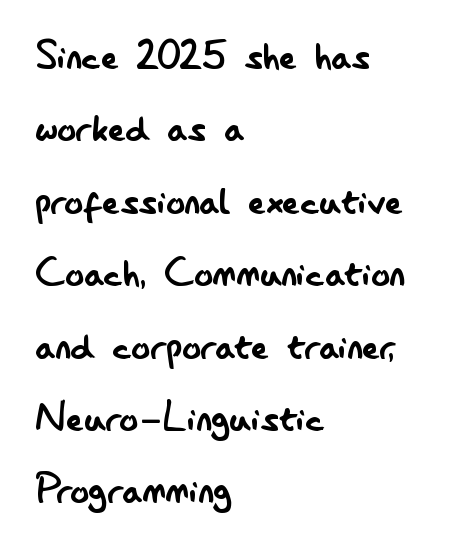
The image shows 47 px regular-weight, condensed sans-serif type, upright; set left-aligned, normal line spacing (1.54x), normal letter spacing, not underlined; low stroke contrast and a small x-height.
